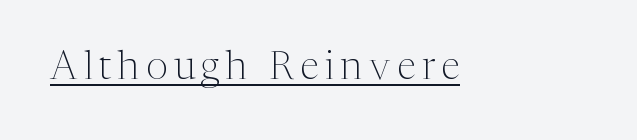
Q: Is the text bold? A: No.
Q: Is the text italic (slanted)? A: No, it is upright.
Q: Is the typeface a serif or a sans-serif typeface? A: Serif.
Q: Is the text underlined? A: Yes.
Q: Width (condensed, normal, or wide)? A: Normal.
Q: Stroke contrast? A: Medium.
Q: x-height? A: Medium.
Q: Monospaced? A: No.
